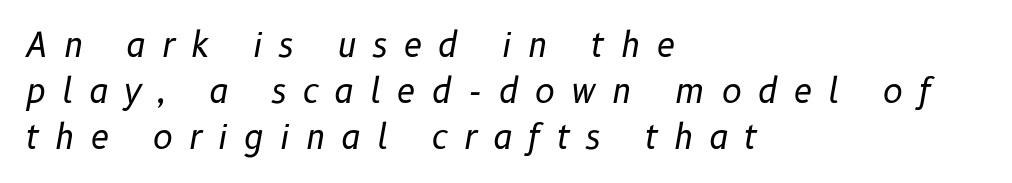
Q: Is the text bold? A: No.
Q: Is the text italic (slanted)? A: Yes, it leans right by about 10 degrees.
Q: Is the text underlined? A: No.
Q: How is the paragraph aligned? A: Left-aligned.
Q: Is the spacing between letters normal or unusually wide? A: Unusually wide.
Q: Is the spacing between lines tight, normal or loose? A: Normal.
Q: Width (condensed, normal, or wide)? A: Normal.
Q: Stroke contrast? A: Low.
Q: x-height? A: Medium.
Q: Monospaced? A: No.
